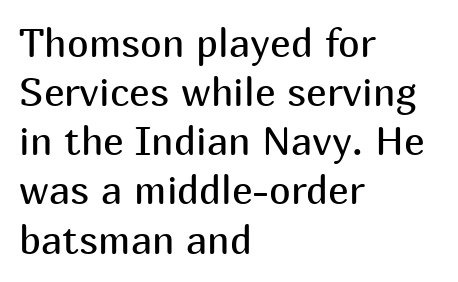
Left-aligned paragraph, ragged on the right. The passage shown has conventional tracking throughout. The specimen omits any rule beneath the text block's lines. A sans-serif font was chosen for this passage. Regular leading. Character widths vary here, with narrow letters taking less room than wide ones.
